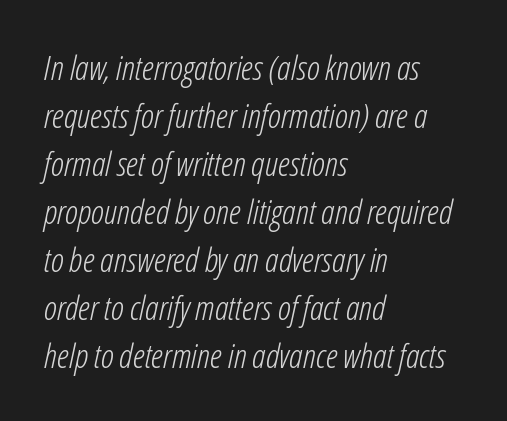
Q: Is the text bold? A: No.
Q: Is the text italic (slanted)? A: Yes, it leans right by about 12 degrees.
Q: Is the text underlined? A: No.
Q: How is the paragraph aligned? A: Left-aligned.
Q: Is the spacing between letters normal or unusually wide? A: Normal.
Q: Is the spacing between lines tight, normal or loose? A: Normal.
Q: Width (condensed, normal, or wide)? A: Condensed.
Q: Stroke contrast? A: Low.
Q: x-height? A: Medium.
Q: Monospaced? A: No.
